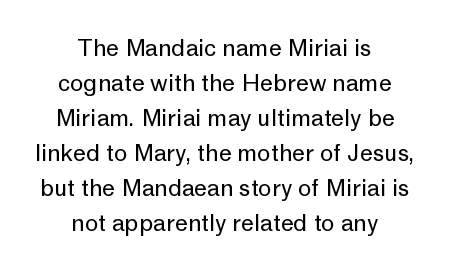
{"italic": "no", "bold": "no", "underline": "no", "align": "center", "line_spacing": "normal", "line_spacing_ratio": 1.52, "letter_spacing": "normal", "letter_spacing_em": 0.0, "glyph_px": 23}
